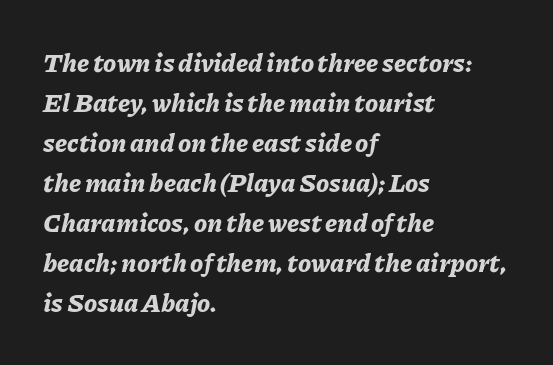
{"italic": "yes", "lean": "right", "slant_degrees": 11, "bold": "yes", "underline": "no", "align": "left", "line_spacing": "normal", "line_spacing_ratio": 1.54, "letter_spacing": "normal", "letter_spacing_em": 0.0, "glyph_px": 26}
